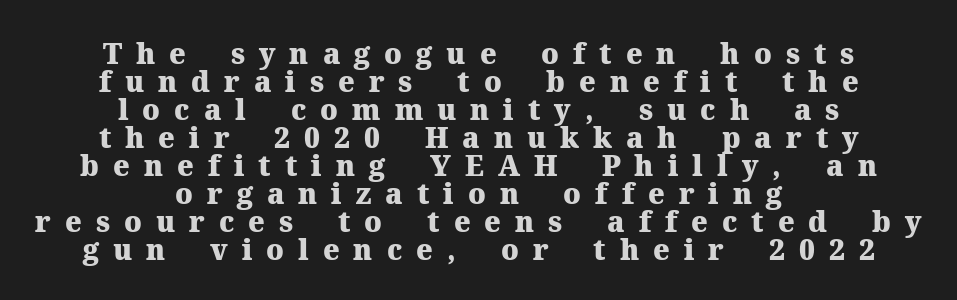
{"serif": "yes", "italic": "no", "bold": "yes", "weight": "heavy", "width": "normal", "stroke_contrast": "medium", "x_height": "medium", "monospaced": "no", "underline": "no", "align": "center", "line_spacing": "tight", "line_spacing_ratio": 1.0, "letter_spacing": "wide", "letter_spacing_em": 0.5, "glyph_px": 28}
